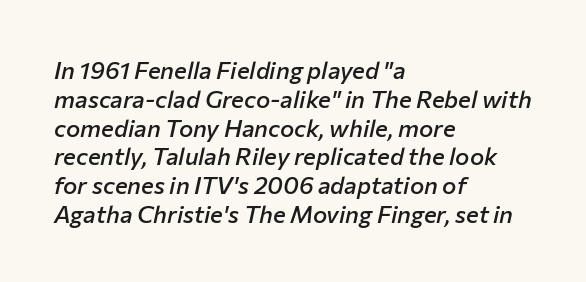
Q: Is the text bold? A: Semi-bold.
Q: Is the text italic (slanted)? A: Yes, it leans right by about 12 degrees.
Q: Is the text underlined? A: No.
Q: How is the paragraph aligned? A: Left-aligned.
Q: Is the spacing between letters normal or unusually wide? A: Normal.
